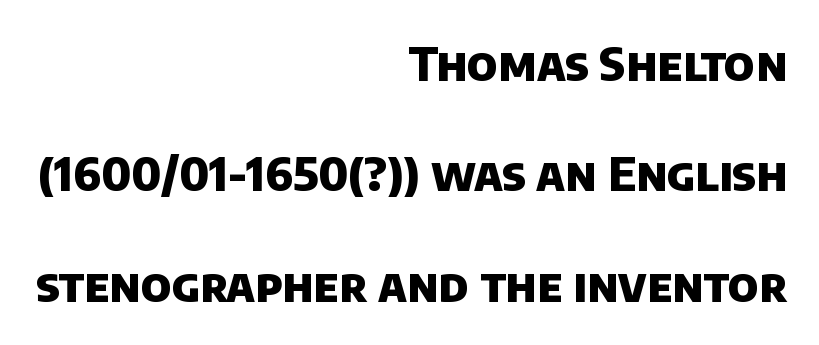
Q: Is the text bold? A: Yes.
Q: Is the typeface a serif or a sans-serif typeface? A: Sans-serif.
Q: Is the text underlined? A: No.
Q: How is the paragraph aligned? A: Right-aligned.
Q: Is the spacing between letters normal or unusually wide? A: Normal.
Q: Is the spacing between lines tight, normal or loose? A: Loose.
Q: Width (condensed, normal, or wide)? A: Normal.
Q: Stroke contrast? A: Low.
Q: x-height? A: Large.
Q: Monospaced? A: No.
